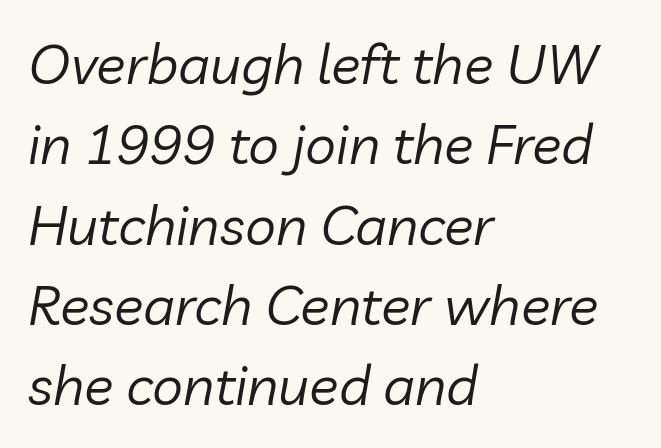
Q: Is the text bold? A: No.
Q: Is the text italic (slanted)? A: Yes, it leans right by about 10 degrees.
Q: Is the text underlined? A: No.
Q: How is the paragraph aligned? A: Left-aligned.
Q: Is the spacing between letters normal or unusually wide? A: Normal.
Q: Is the spacing between lines tight, normal or loose? A: Normal.
Q: Width (condensed, normal, or wide)? A: Normal.
Q: Stroke contrast? A: Low.
Q: x-height? A: Medium.
Q: Monospaced? A: No.
